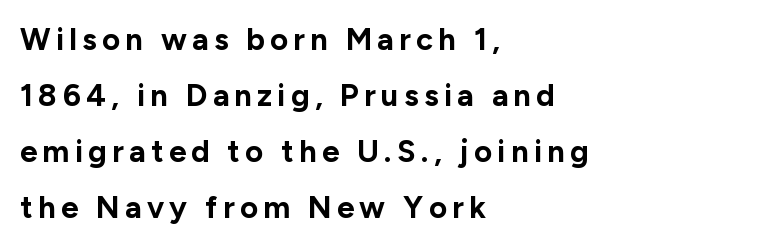
The image shows 31 px bold sans-serif type, upright; set left-aligned, line spacing 1.81x, not underlined; low stroke contrast and a medium x-height.
